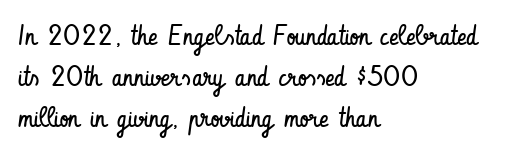
The image shows 28 px regular-weight, condensed sans-serif type, upright; set left-aligned, normal line spacing (1.46x), normal letter spacing, not underlined; low stroke contrast and a small x-height.
